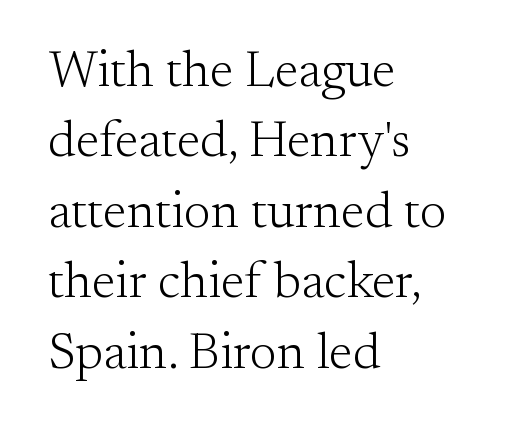
Q: Is the text bold? A: No.
Q: Is the text italic (slanted)? A: No, it is upright.
Q: Is the typeface a serif or a sans-serif typeface? A: Serif.
Q: Is the text underlined? A: No.
Q: How is the paragraph aligned? A: Left-aligned.
Q: Is the spacing between letters normal or unusually wide? A: Normal.
Q: Is the spacing between lines tight, normal or loose? A: Normal.
Q: Width (condensed, normal, or wide)? A: Normal.
Q: Stroke contrast? A: Medium.
Q: x-height? A: Small.
Q: Monospaced? A: No.
